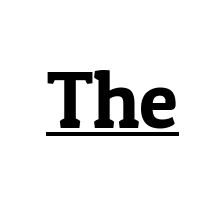
Letter spacing: default. Quick note: not italic, upright. The typesetter has applied underlining to the passage shown. This sample uses a serif face.
